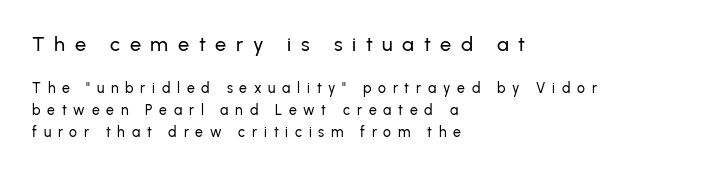
The image shows 20 px text type, upright; set left-aligned, normal line spacing (1.57x), unusually wide letter spacing (+0.48 em), not underlined; the first (top) block is 1.43x larger.
